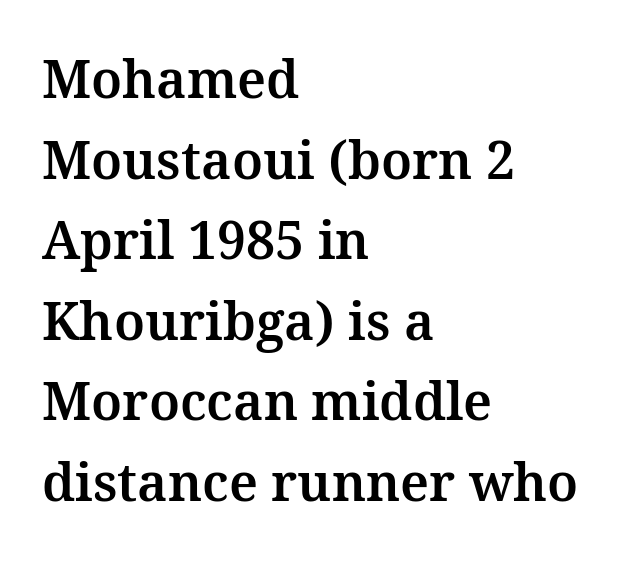
The image shows 52 px serif type, upright; set left-aligned, normal line spacing (1.55x), normal letter spacing, not underlined; medium stroke contrast and a medium x-height.
